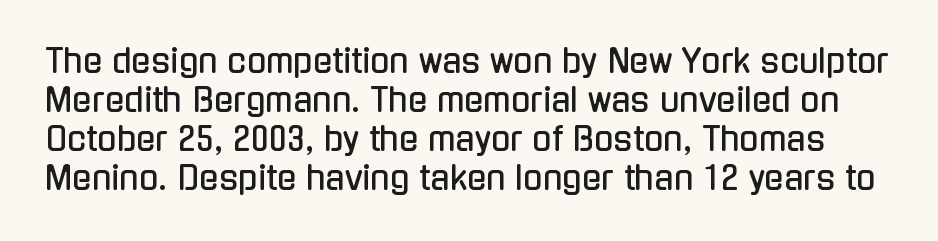
Each row of text sits above clean, open space. In terms of posture, this sample is upright. Character widths vary here, with narrow letters taking less room than wide ones. You can tell from the bare stems that sans-serif type was used. This rendering leaves character spacing at its baseline value.
